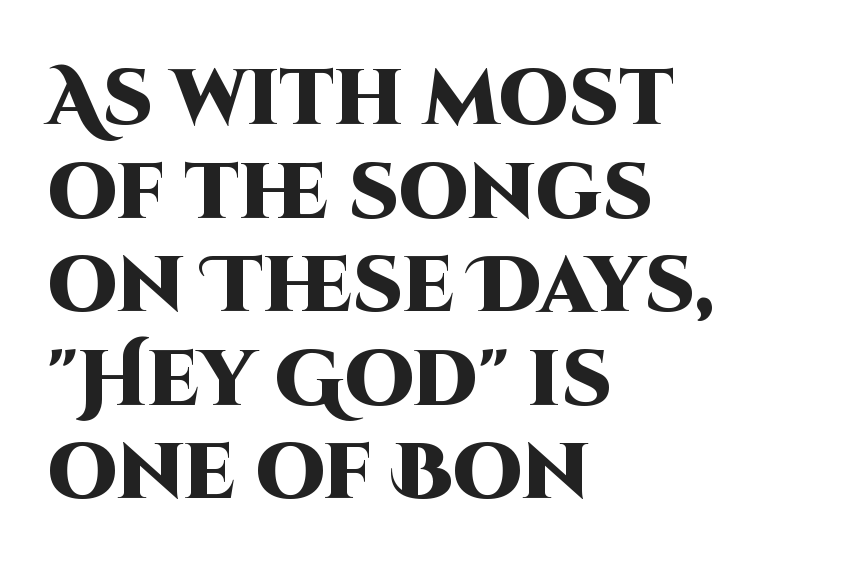
The glyphs are unaccompanied by any horizontal stroke below them. Character widths vary here, with narrow letters taking less room than wide ones. You can tell it's not italic because the verticals are truly vertical. The typeface chosen for these lines omits serifs. These lines carry a lot of weight — the face is fully bold.
